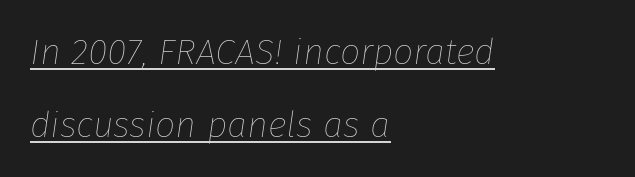
{"italic": "yes", "lean": "right", "slant_degrees": 8, "bold": "no", "weight": "thin", "width": "normal", "stroke_contrast": "low", "x_height": "medium", "monospaced": "no", "underline": "yes", "align": "left", "line_spacing": "loose", "line_spacing_ratio": 2.02, "letter_spacing": "normal", "letter_spacing_em": 0.0, "glyph_px": 36}
